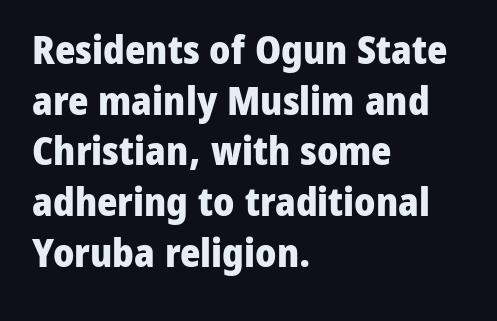
Q: Is the text bold? A: Yes.
Q: Is the text italic (slanted)? A: No, it is upright.
Q: Is the typeface a serif or a sans-serif typeface? A: Sans-serif.
Q: Is the text underlined? A: No.
Q: How is the paragraph aligned? A: Left-aligned.
Q: Is the spacing between letters normal or unusually wide? A: Normal.
Q: Is the spacing between lines tight, normal or loose? A: Normal.
Q: Width (condensed, normal, or wide)? A: Normal.
Q: Stroke contrast? A: Low.
Q: x-height? A: Medium.
Q: Monospaced? A: No.
